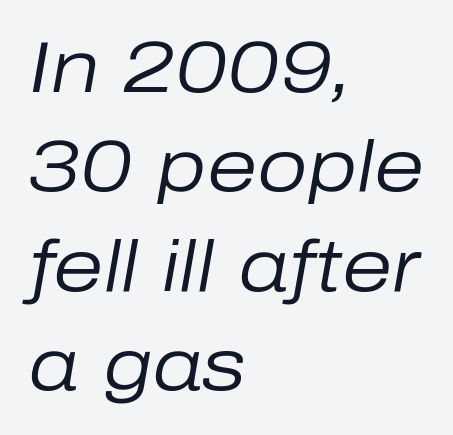
{"italic": "yes", "lean": "right", "slant_degrees": 10, "bold": "no", "weight": "regular", "width": "normal", "stroke_contrast": "low", "x_height": "medium", "monospaced": "no", "underline": "no", "align": "left", "line_spacing": "normal", "line_spacing_ratio": 1.38, "letter_spacing": "normal", "letter_spacing_em": 0.0, "glyph_px": 72}
